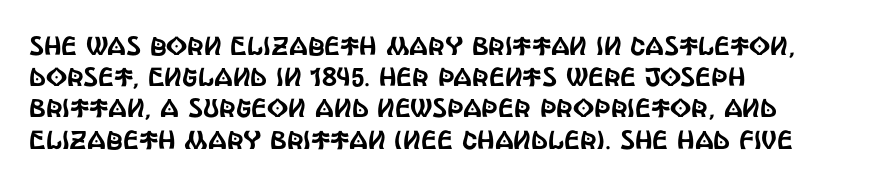
{"italic": "no", "underline": "no", "align": "left", "line_spacing_ratio": 1.2, "letter_spacing": "normal", "letter_spacing_em": 0.0, "glyph_px": 26}
